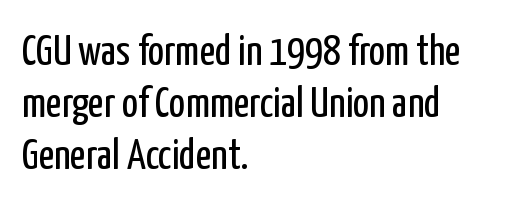
Q: Is the text bold? A: No.
Q: Is the text italic (slanted)? A: No, it is upright.
Q: Is the typeface a serif or a sans-serif typeface? A: Sans-serif.
Q: Is the text underlined? A: No.
Q: How is the paragraph aligned? A: Left-aligned.
Q: Is the spacing between letters normal or unusually wide? A: Normal.
Q: Width (condensed, normal, or wide)? A: Condensed.
Q: Stroke contrast? A: Low.
Q: x-height? A: Medium.
Q: Monospaced? A: No.
